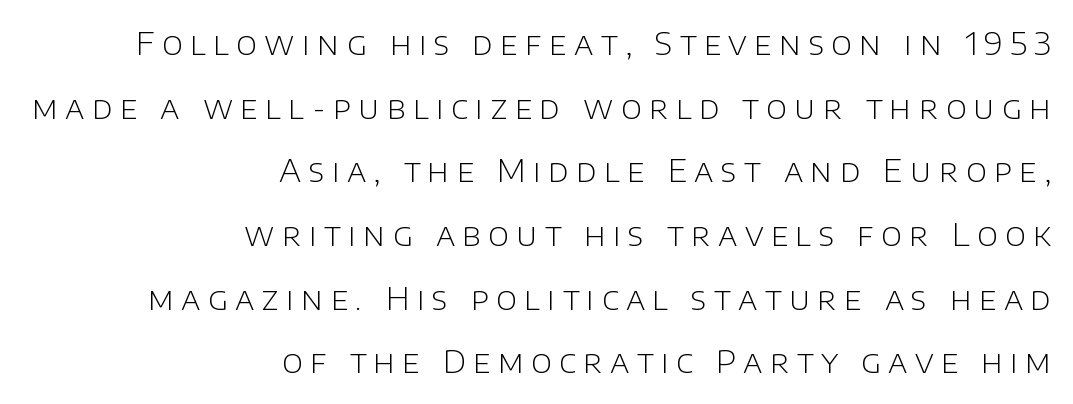
This sample uses an upright cut, with every glyph sitting square on the baseline. On a weight scale, this lands at 450 or below. The leading is generous, giving the passage an open texture. The face used here is proportionally spaced, like ordinary book or web type.
